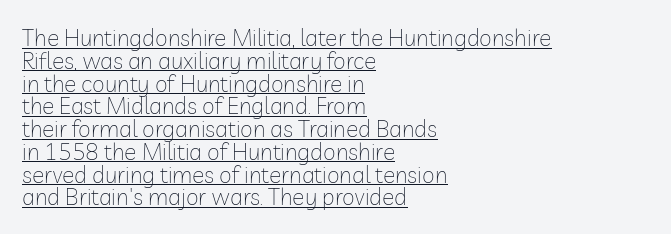
Nobody touched the tracking dial on this one. In designer terms, the underline attribute is active on this setting. The leading is snug, giving the passage a crowded texture. This reads as an unemphasized weight, regular at the heaviest. You can tell it's not italic because the verticals are truly vertical.
